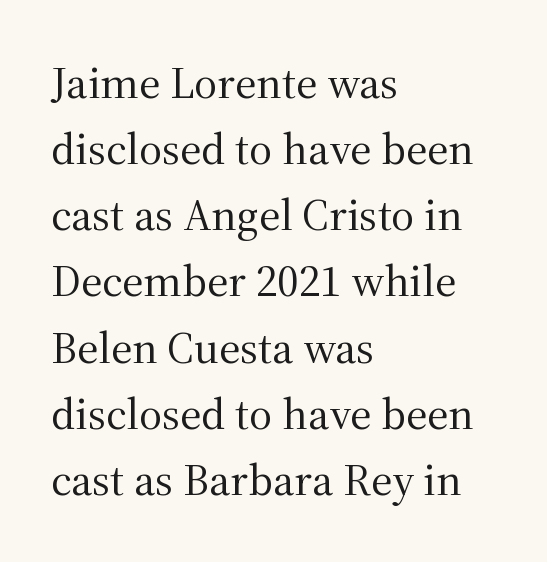
Q: Is the text bold? A: No.
Q: Is the text italic (slanted)? A: No, it is upright.
Q: Is the typeface a serif or a sans-serif typeface? A: Serif.
Q: Is the text underlined? A: No.
Q: How is the paragraph aligned? A: Left-aligned.
Q: Is the spacing between letters normal or unusually wide? A: Normal.
Q: Is the spacing between lines tight, normal or loose? A: Normal.
Q: Width (condensed, normal, or wide)? A: Normal.
Q: Stroke contrast? A: Medium.
Q: x-height? A: Medium.
Q: Monospaced? A: No.
